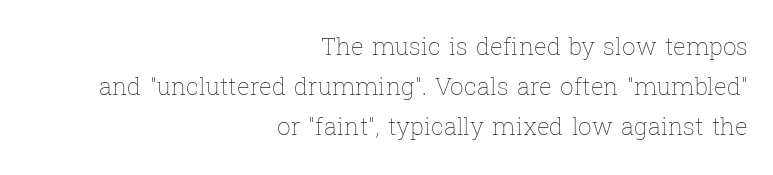
The image shows 24 px text type, upright; set right-aligned, normal line spacing (1.66x), normal letter spacing, not underlined.
